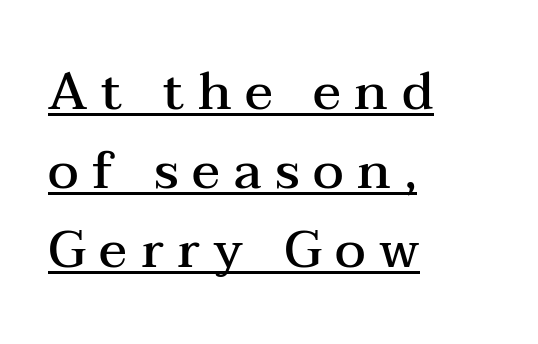
{"serif": "yes", "italic": "no", "bold": "semi", "weight": "semibold", "width": "wide", "stroke_contrast": "medium", "x_height": "medium", "monospaced": "no", "underline": "yes", "align": "left", "line_spacing": "normal", "line_spacing_ratio": 1.52, "letter_spacing": "wide", "letter_spacing_em": 0.26, "glyph_px": 52}
